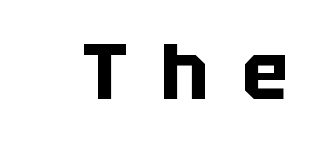
{"serif": "no", "italic": "no", "bold": "yes", "weight": "bold", "width": "normal", "stroke_contrast": "low", "x_height": "large", "monospaced": "no", "underline": "no", "letter_spacing": "wide", "letter_spacing_em": 0.43, "glyph_px": 78}
